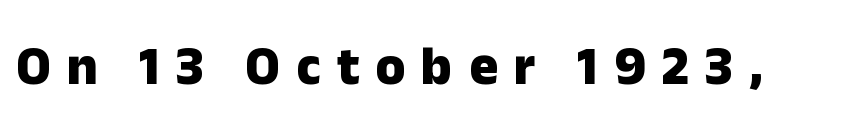
The image shows 54 px heavy sans-serif type, upright; set unusually wide letter spacing (+0.3 em), not underlined; low stroke contrast and a medium x-height.
